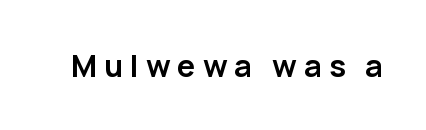
The font family rendered here belongs to the sans-serif group. Weight: bold. These lines were composed using upright roman letters. The passage shown has open, widely tracked lettering throughout. Clear beneath every line of the passage. Note the varied advance widths — an 'i' is clearly narrower than an 'm'.
